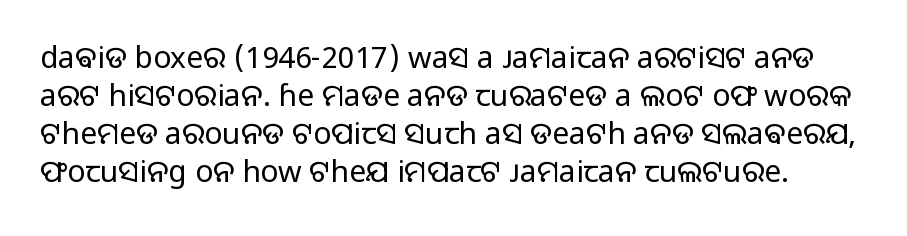
{"serif": "no", "italic": "no", "bold": "no", "weight": "regular", "width": "normal", "stroke_contrast": "low", "x_height": "medium", "monospaced": "no", "underline": "no", "line_spacing": "normal", "line_spacing_ratio": 1.27, "letter_spacing": "normal", "letter_spacing_em": 0.0, "glyph_px": 30}
